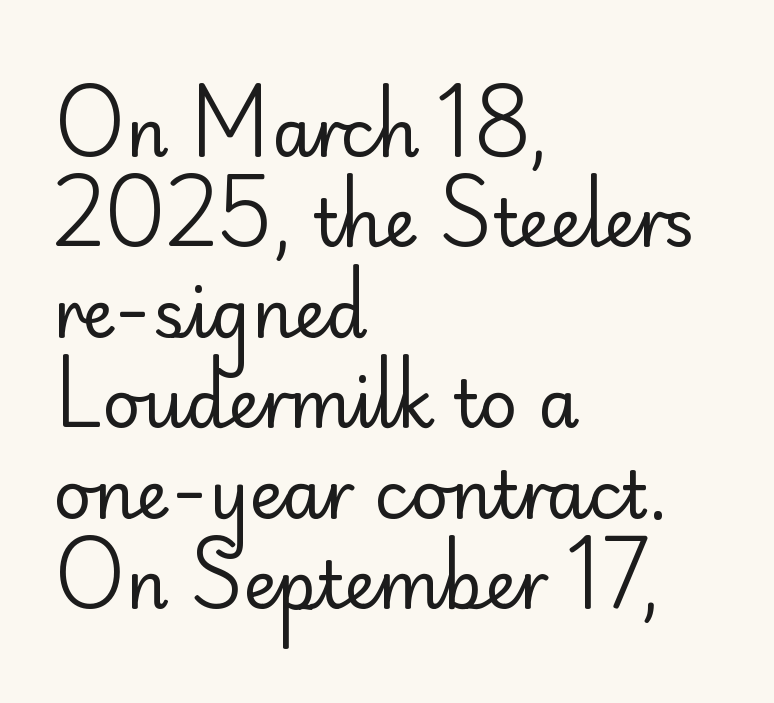
The image shows 66 px regular-weight sans-serif type, upright; set left-aligned, normal line spacing (1.37x), normal letter spacing, not underlined; low stroke contrast and a small x-height.
